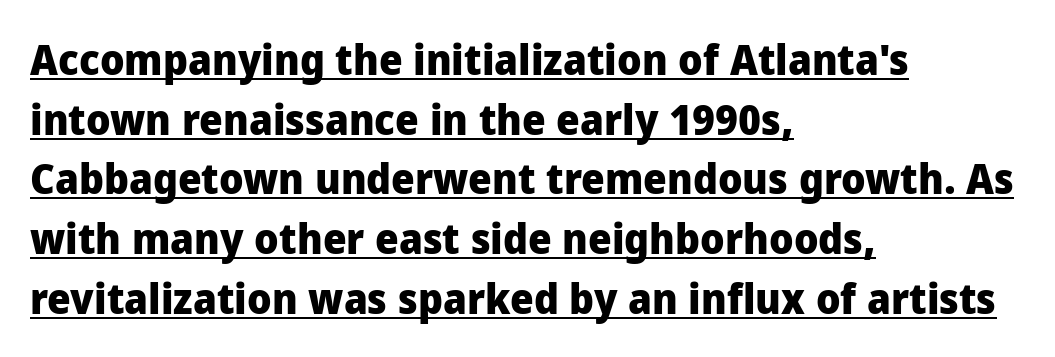
Q: Is the text bold? A: Yes.
Q: Is the text italic (slanted)? A: No, it is upright.
Q: Is the typeface a serif or a sans-serif typeface? A: Sans-serif.
Q: Is the text underlined? A: Yes.
Q: How is the paragraph aligned? A: Left-aligned.
Q: Is the spacing between letters normal or unusually wide? A: Normal.
Q: Is the spacing between lines tight, normal or loose? A: Normal.
Q: Width (condensed, normal, or wide)? A: Normal.
Q: Stroke contrast? A: Low.
Q: x-height? A: Medium.
Q: Monospaced? A: No.
